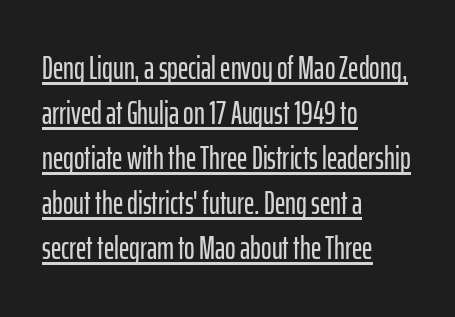
Q: Is the text italic (slanted)? A: No, it is upright.
Q: Is the typeface a serif or a sans-serif typeface? A: Sans-serif.
Q: Is the text underlined? A: Yes.
Q: How is the paragraph aligned? A: Left-aligned.
Q: Is the spacing between letters normal or unusually wide? A: Normal.
Q: Is the spacing between lines tight, normal or loose? A: Normal.
Q: Width (condensed, normal, or wide)? A: Condensed.
Q: Stroke contrast? A: Low.
Q: x-height? A: Medium.
Q: Monospaced? A: No.
